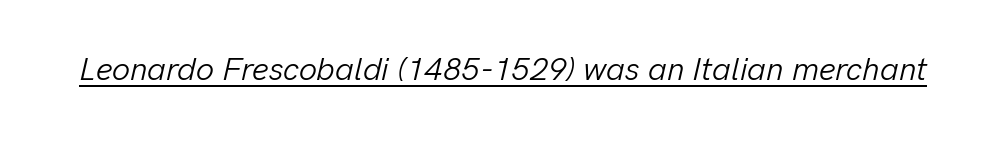
{"italic": "yes", "lean": "right", "slant_degrees": 13, "bold": "no", "weight": "light", "width": "normal", "stroke_contrast": "low", "x_height": "medium", "monospaced": "no", "underline": "yes", "letter_spacing": "normal", "letter_spacing_em": 0.0, "glyph_px": 32}
